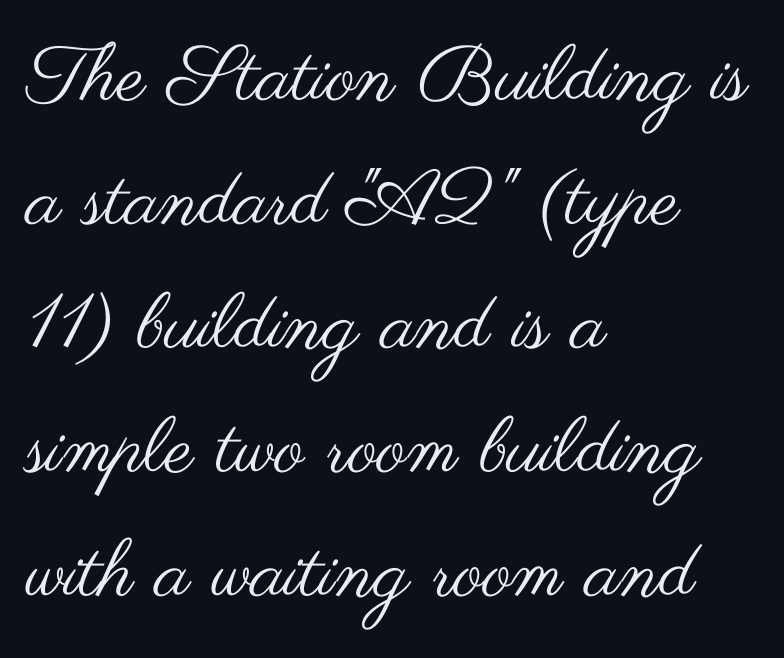
{"serif": "no", "bold": "no", "weight": "regular", "width": "wide", "stroke_contrast": "medium", "x_height": "small", "monospaced": "no", "underline": "no", "align": "left", "line_spacing": "normal", "line_spacing_ratio": 1.59, "letter_spacing": "normal", "letter_spacing_em": 0.0, "glyph_px": 78}
